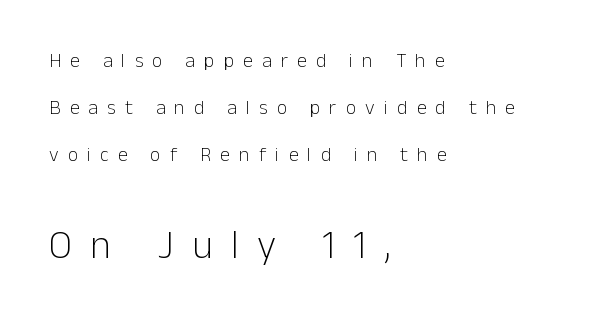
Q: Is the text bold? A: No.
Q: Is the text italic (slanted)? A: No, it is upright.
Q: Is the typeface a serif or a sans-serif typeface? A: Sans-serif.
Q: Is the text underlined? A: No.
Q: How is the paragraph aligned? A: Left-aligned.
Q: Is the spacing between letters normal or unusually wide? A: Unusually wide.
Q: Is the spacing between lines tight, normal or loose? A: Loose.
Q: Which block of text is set in a larger size, the first (top) or the second (bottom)? A: The second (bottom) one.
Q: Width (condensed, normal, or wide)? A: Normal.
Q: Stroke contrast? A: Low.
Q: x-height? A: Medium.
Q: Monospaced? A: No.
